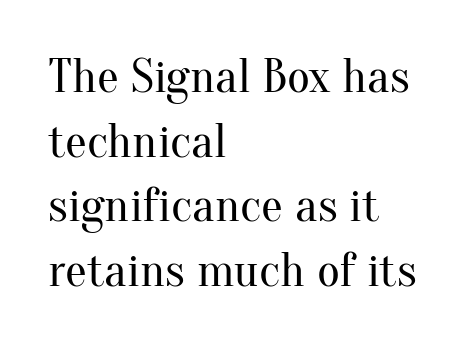
The font family rendered here belongs to the serif group. The rendering uses a moderate line-height, typical for paragraphs. Each letter keeps its own natural width here, so spacing adapts to shape. Honestly, there is no underline to notice here at all. Letter spacing: default.
